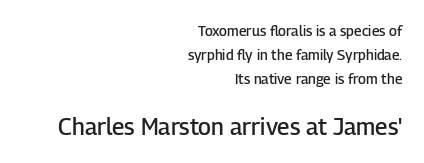
Every character sits straight up, as roman type does. Caption: semibold face, moderately heavy strokes. Compare the two chunks: the lower has the greater cap height. Summary of vertical rhythm: regular, with standard interline spacing. Descenders hang freely into open space.
